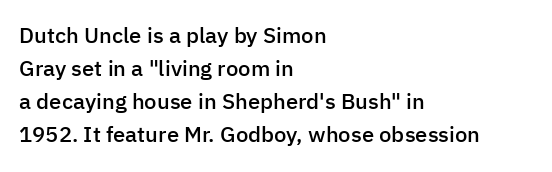
The image shows 22 px text type, upright; set left-aligned, normal line spacing (1.5x), normal letter spacing, not underlined.
